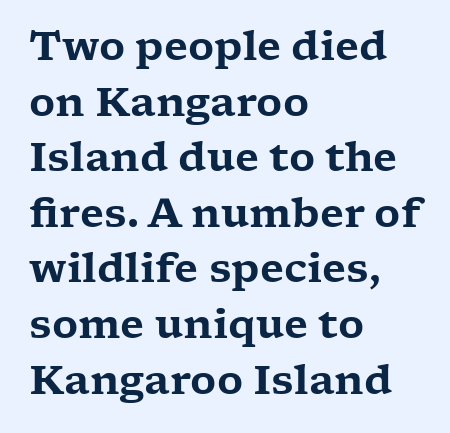
The image shows 40 px wide serif type, upright; set left-aligned, normal line spacing (1.39x), normal letter spacing, not underlined; low stroke contrast and a medium x-height.
